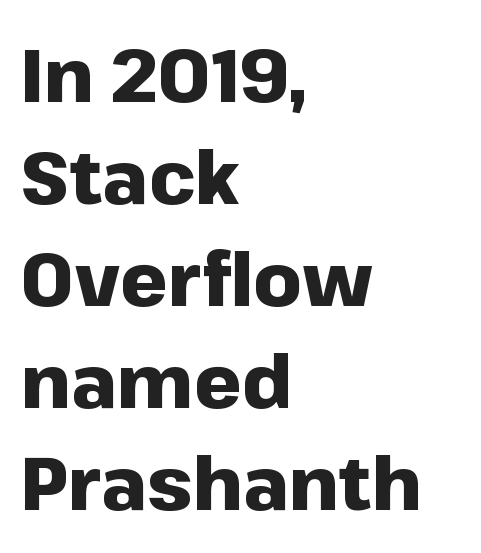
Students, note that the glyphs here touch the page at normal intervals. Line beginnings align vertically; line endings do not. What weight is shown? A full bold with thick strokes. The lines sit at an ordinary, default distance from one another.
